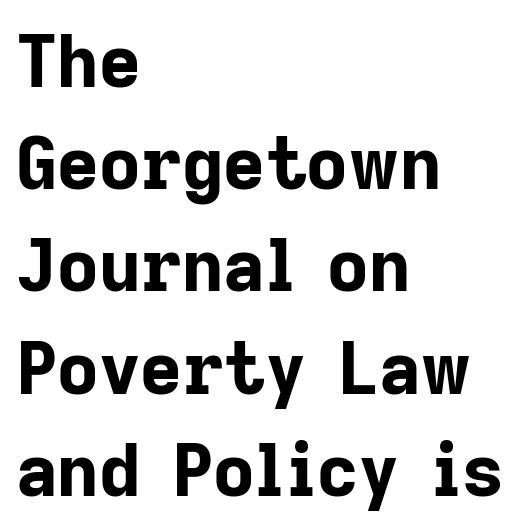
The image shows 72 px bold sans-serif type, upright; set left-aligned, normal line spacing (1.42x), normal letter spacing, not underlined; low stroke contrast and a medium x-height.
